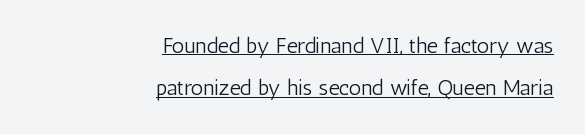
The image shows 22 px text type, upright; set right-aligned, loose line spacing (1.93x), normal letter spacing, underlined.
